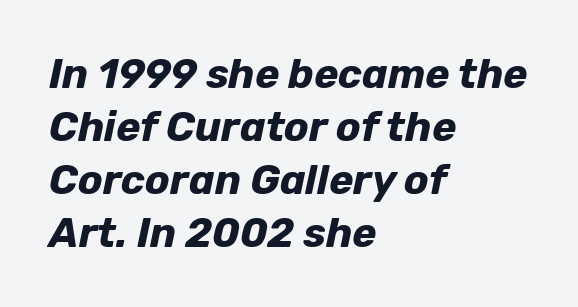
The image shows 41 px bold type, italic (leaning right); set left-aligned, normal line spacing (1.29x), normal letter spacing, not underlined; low stroke contrast and a medium x-height.
